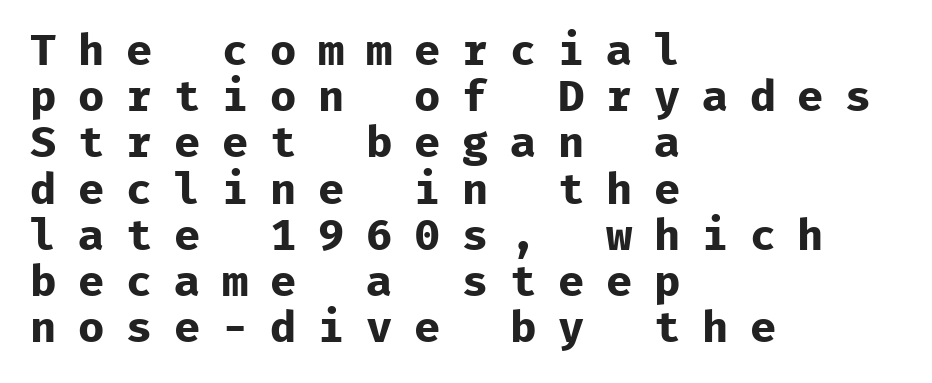
Q: Is the text bold? A: Yes.
Q: Is the text italic (slanted)? A: No, it is upright.
Q: Is the typeface a serif or a sans-serif typeface? A: Sans-serif.
Q: Is the text underlined? A: No.
Q: How is the paragraph aligned? A: Left-aligned.
Q: Is the spacing between letters normal or unusually wide? A: Unusually wide.
Q: Is the spacing between lines tight, normal or loose? A: Tight.
Q: Width (condensed, normal, or wide)? A: Normal.
Q: Stroke contrast? A: Low.
Q: x-height? A: Medium.
Q: Monospaced? A: Yes.
